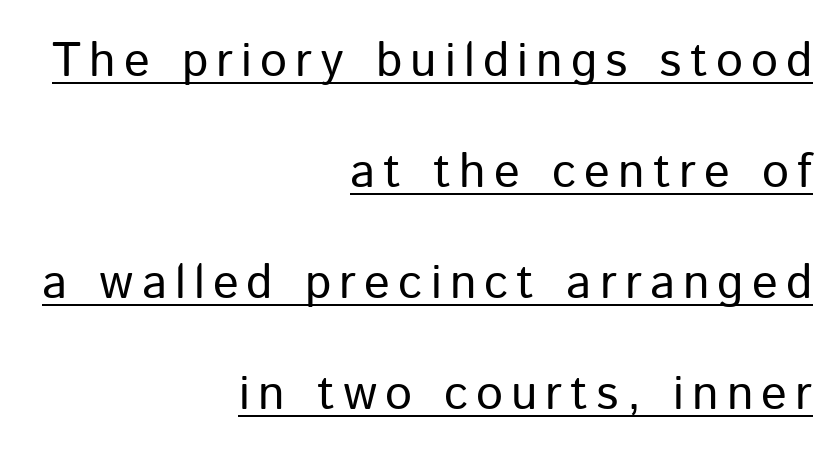
Every stem runs plumb, perpendicular to the baseline. You could not count columns in this text — the font is proportionally spaced. Regarding leading, the lines here are spaced well apart. The typesetter chose a ragged-left arrangement here.
